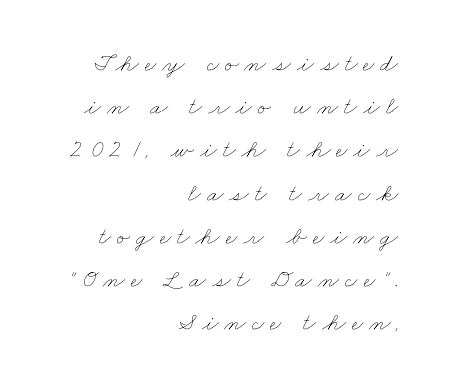
The image shows 25 px text type; set right-aligned, line spacing 1.73x, unusually wide letter spacing (+0.23 em), not underlined.
